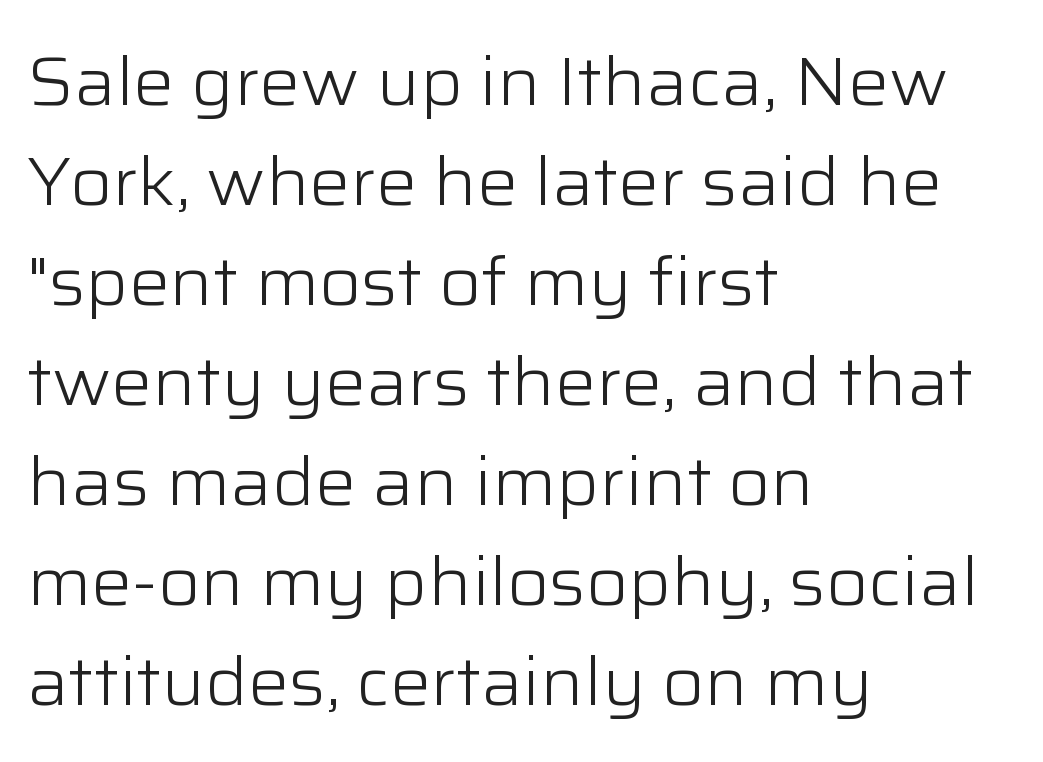
The image shows 68 px light sans-serif type, upright; set left-aligned, normal line spacing (1.47x), normal letter spacing, not underlined; low stroke contrast and a medium x-height.
